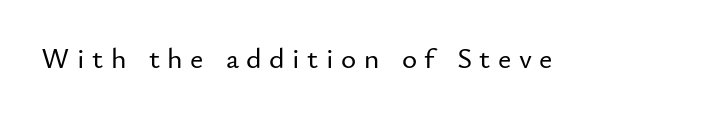
Q: Is the text italic (slanted)? A: No, it is upright.
Q: Is the typeface a serif or a sans-serif typeface? A: Sans-serif.
Q: Is the text underlined? A: No.
Q: Is the spacing between letters normal or unusually wide? A: Unusually wide.
Q: Width (condensed, normal, or wide)? A: Normal.
Q: Stroke contrast? A: Low.
Q: x-height? A: Small.
Q: Monospaced? A: No.
